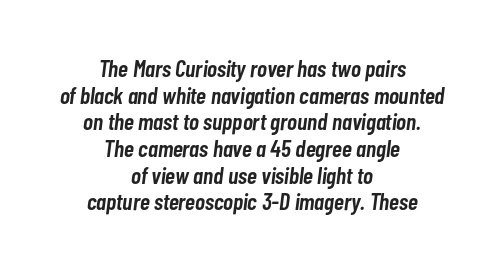
The image shows 24 px text type, italic (leaning right); set centered, tight line spacing (1.11x), normal letter spacing, not underlined.
